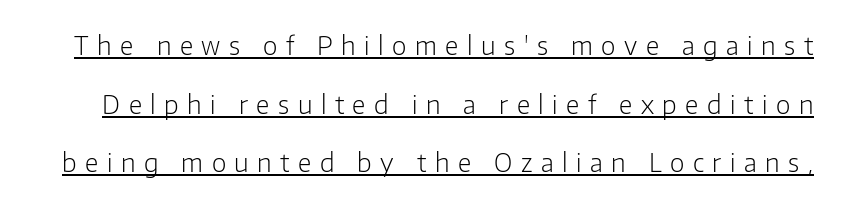
The image shows 25 px text type, upright; set loose line spacing (2.35x), unusually wide letter spacing (+0.34 em), underlined.
